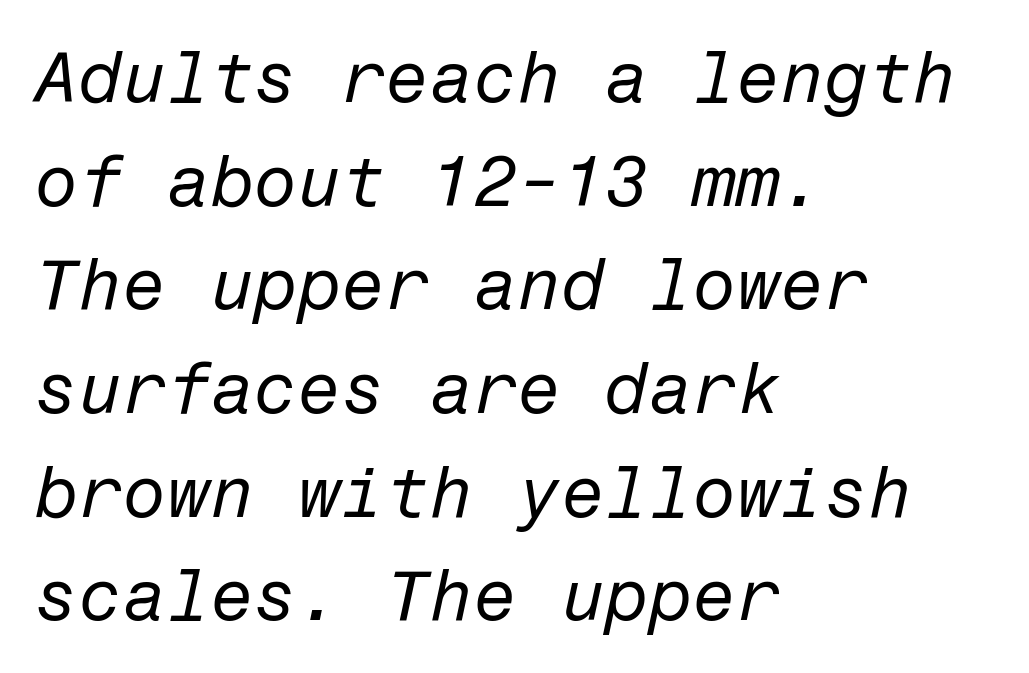
Q: Is the text bold? A: No.
Q: Is the text italic (slanted)? A: Yes, it leans right by about 12 degrees.
Q: Is the text underlined? A: No.
Q: How is the paragraph aligned? A: Left-aligned.
Q: Is the spacing between letters normal or unusually wide? A: Normal.
Q: Is the spacing between lines tight, normal or loose? A: Normal.
Q: Width (condensed, normal, or wide)? A: Normal.
Q: Stroke contrast? A: Low.
Q: x-height? A: Medium.
